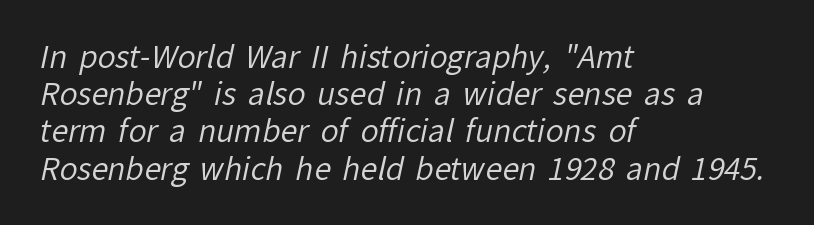
{"serif": "no", "bold": "no", "weight": "regular", "width": "normal", "stroke_contrast": "low", "x_height": "medium", "monospaced": "no", "underline": "no", "align": "left", "line_spacing_ratio": 1.24, "letter_spacing": "normal", "letter_spacing_em": 0.0, "glyph_px": 30}
